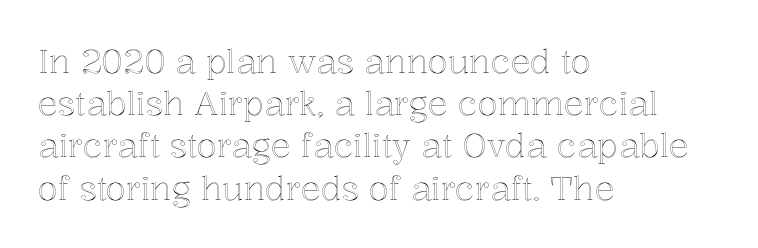
Vertically, the passage feels balanced, rows spaced as you'd expect. The passage shown is typed in a proportional face where columns would drift. Letters rest on an invisible, unmarked baseline. The tracking reads as untouched default to a designer's eye. The rag falls on the right side of this text block. Characters remain perfectly vertical along every line.
